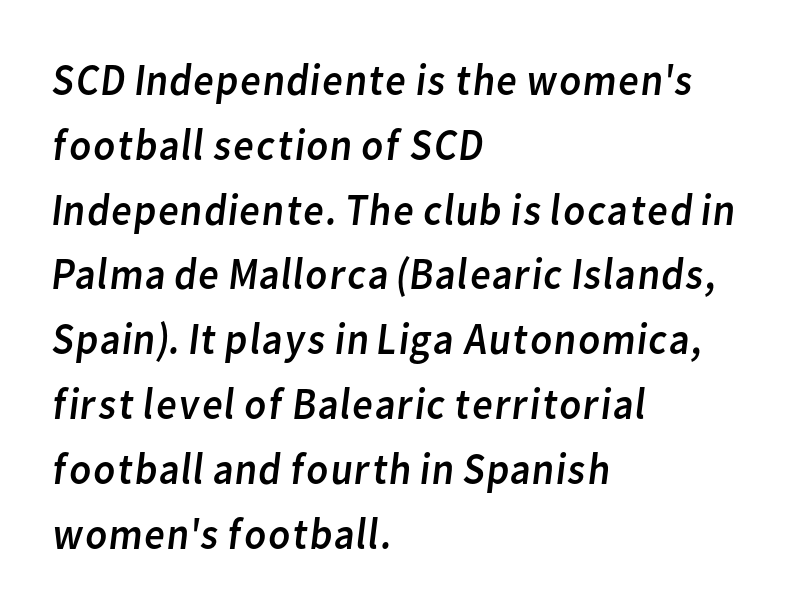
Nothing heavy about these letters — not bold at all. The paragraph has a hard left edge and a soft right edge. Nope, no serifs anywhere on these letters. The line texture is even and compact thanks to regular tracking. Clear beneath every line of the passage. These lines sit exactly where default settings would place them.
